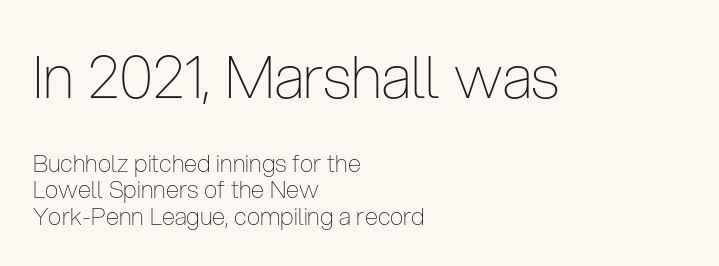
Q: Is the text bold? A: No.
Q: Is the text italic (slanted)? A: No, it is upright.
Q: Is the typeface a serif or a sans-serif typeface? A: Sans-serif.
Q: Is the text underlined? A: No.
Q: How is the paragraph aligned? A: Left-aligned.
Q: Is the spacing between letters normal or unusually wide? A: Normal.
Q: Is the spacing between lines tight, normal or loose? A: Tight.
Q: Which block of text is set in a larger size, the first (top) or the second (bottom)? A: The first (top) one.
Q: Width (condensed, normal, or wide)? A: Condensed.
Q: Stroke contrast? A: Low.
Q: x-height? A: Medium.
Q: Monospaced? A: No.
